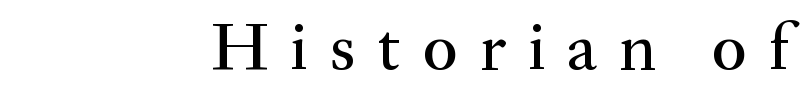
The paragraph has a hard right edge and a soft left edge. Here the designer chose a conventional face with non-uniform glyph widths. The strip under each line holds only bare page. How are the letters spaced? Widely, with obvious added tracking. These lines are composed in type with serifs.
